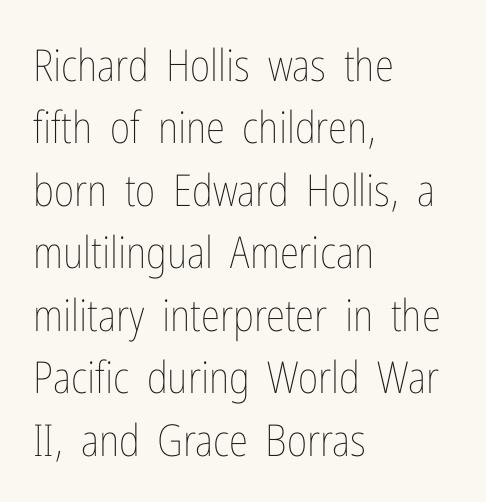
Q: Is the text bold? A: No.
Q: Is the text italic (slanted)? A: No, it is upright.
Q: Is the text underlined? A: No.
Q: How is the paragraph aligned? A: Left-aligned.
Q: Is the spacing between letters normal or unusually wide? A: Normal.
Q: Is the spacing between lines tight, normal or loose? A: Normal.
Q: Width (condensed, normal, or wide)? A: Condensed.
Q: Stroke contrast? A: Low.
Q: x-height? A: Medium.
Q: Monospaced? A: No.
